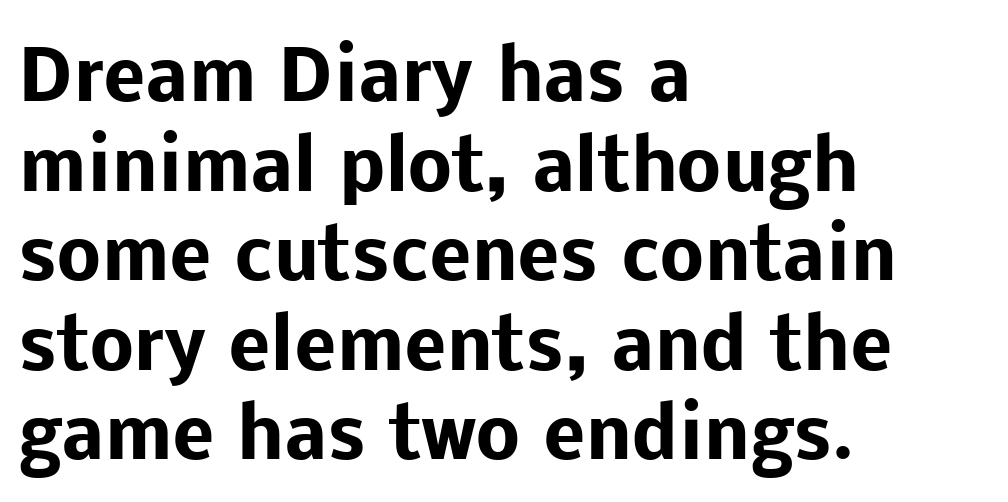
The image shows 70 px heavy sans-serif type, upright; set left-aligned, normal line spacing (1.28x), normal letter spacing, not underlined; low stroke contrast and a medium x-height.
